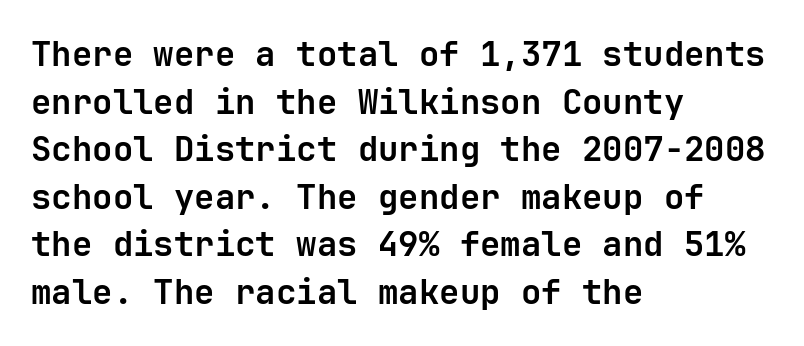
The ragged edge is on the right, which tells us the setting is flush left. The rendering keeps characters at their native spacing. No word sits above an underline. A typesetter would mark this as roman, not italic. Leading: standard.
